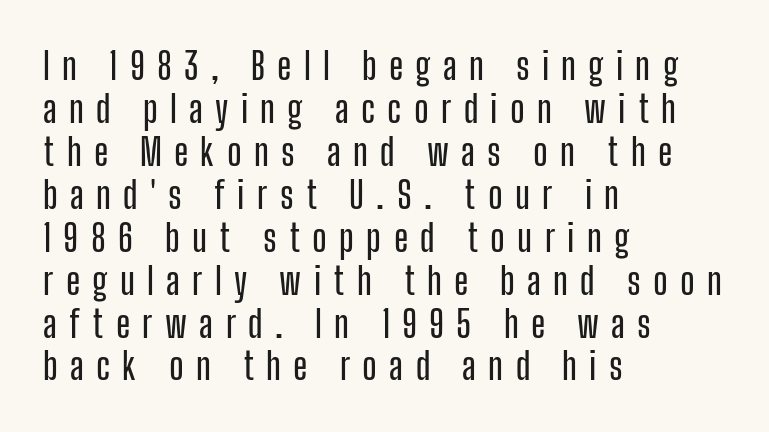
The image shows 37 px condensed sans-serif type, upright; set left-aligned, line spacing 1.16x, unusually wide letter spacing (+0.33 em), not underlined; low stroke contrast and a medium x-height.
